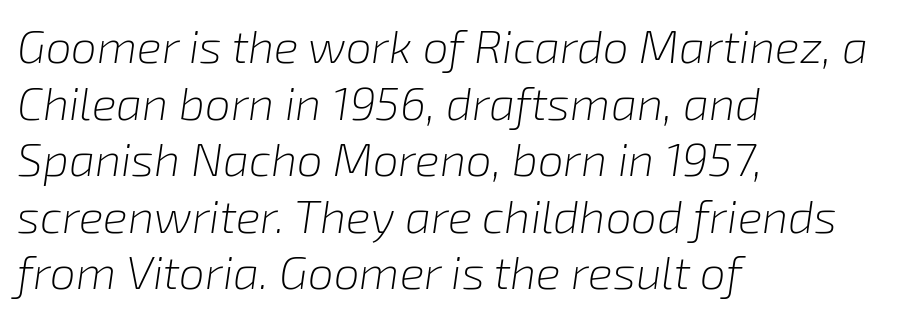
Q: Is the text bold? A: No.
Q: Is the text italic (slanted)? A: Yes, it leans right by about 8 degrees.
Q: Is the text underlined? A: No.
Q: How is the paragraph aligned? A: Left-aligned.
Q: Is the spacing between letters normal or unusually wide? A: Normal.
Q: Width (condensed, normal, or wide)? A: Normal.
Q: Stroke contrast? A: Low.
Q: x-height? A: Medium.
Q: Monospaced? A: No.
